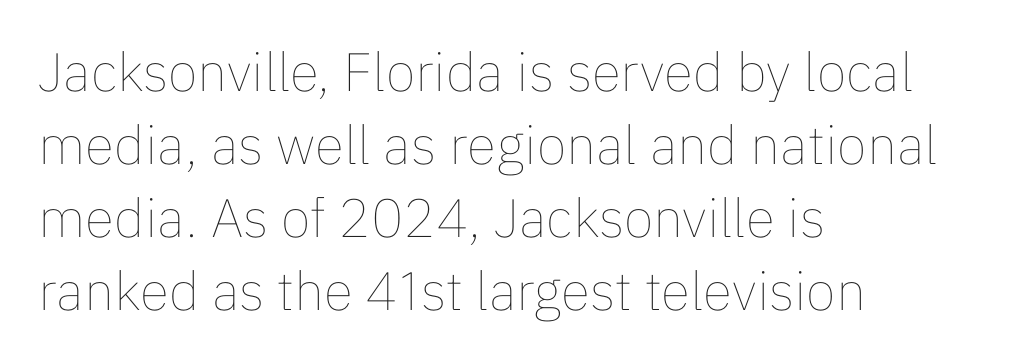
The image shows 54 px thin type, upright; set left-aligned, normal line spacing (1.35x), normal letter spacing, not underlined; low stroke contrast and a medium x-height.
